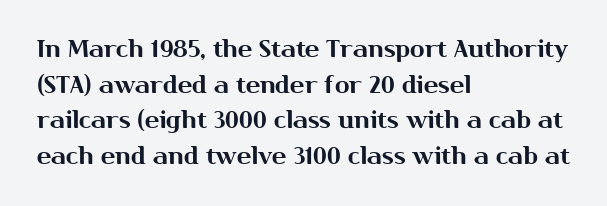
The image shows 24 px text type, upright; set left-aligned, normal line spacing (1.48x), normal letter spacing, not underlined.
